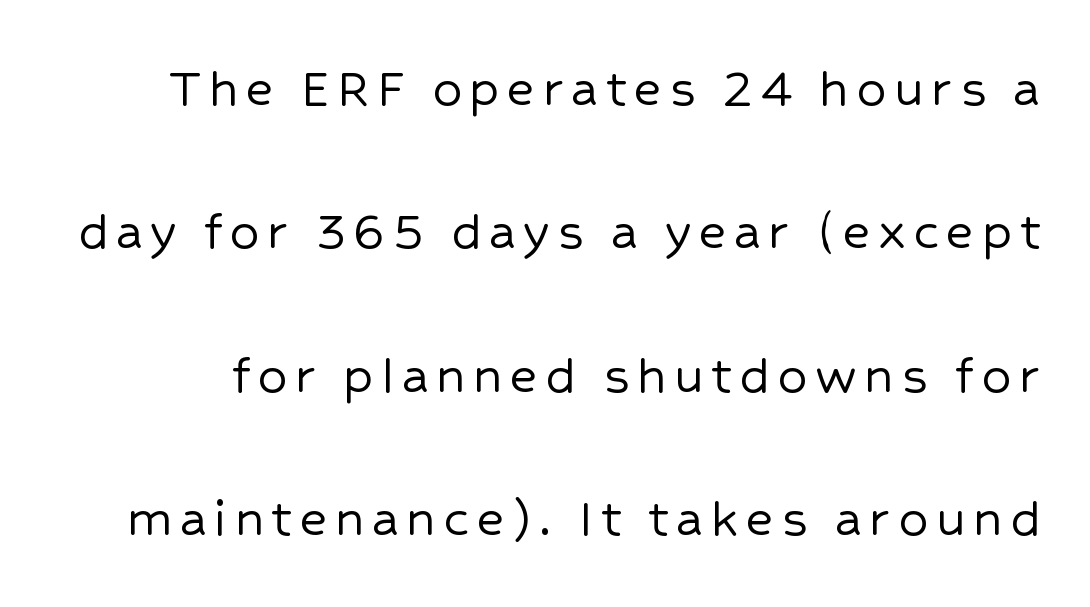
Q: Is the text italic (slanted)? A: No, it is upright.
Q: Is the typeface a serif or a sans-serif typeface? A: Sans-serif.
Q: Is the text underlined? A: No.
Q: Is the spacing between lines tight, normal or loose? A: Loose.
Q: Width (condensed, normal, or wide)? A: Normal.
Q: Stroke contrast? A: Low.
Q: x-height? A: Medium.
Q: Monospaced? A: No.
